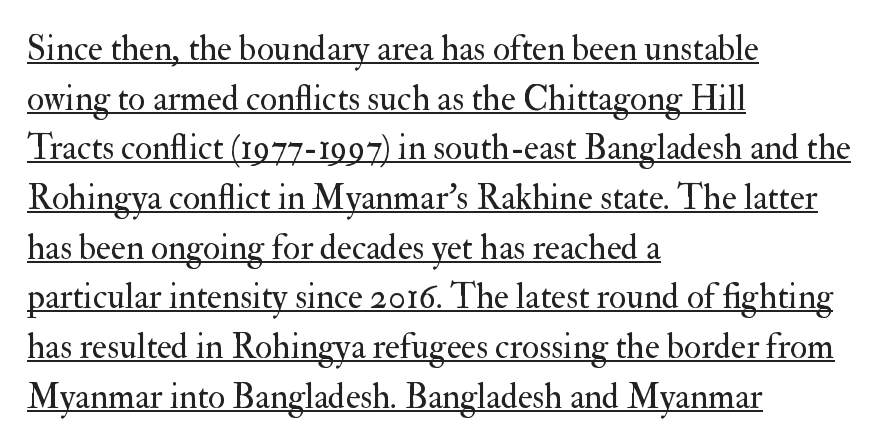
The image shows 35 px regular-weight serif type, upright; set left-aligned, normal line spacing (1.42x), normal letter spacing, underlined; medium stroke contrast and a small x-height.
